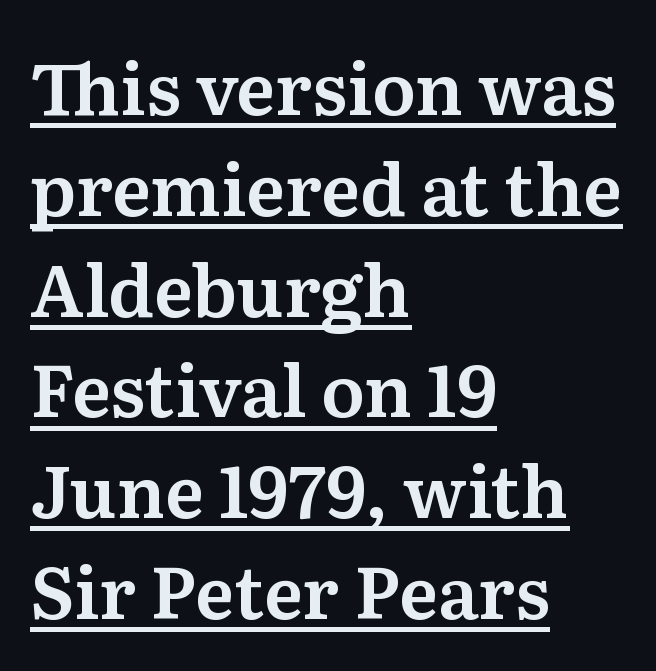
The image shows 72 px serif type, upright; set left-aligned, normal line spacing (1.4x), normal letter spacing, underlined; medium stroke contrast and a medium x-height.
